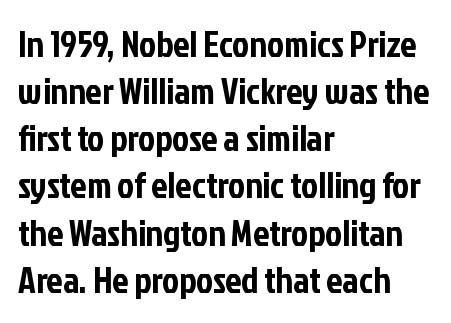
This sample uses plain, unmodified letter spacing. Spacing verdict: proportional, widths tailored to each character. The foot of each line stays bare and open. A student would call this left alignment; a typographer would say flush left, rag right.
